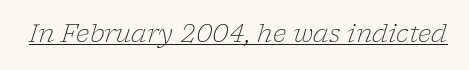
{"italic": "yes", "lean": "right", "slant_degrees": 17, "bold": "no", "underline": "yes", "letter_spacing": "normal", "letter_spacing_em": 0.0, "glyph_px": 25}
